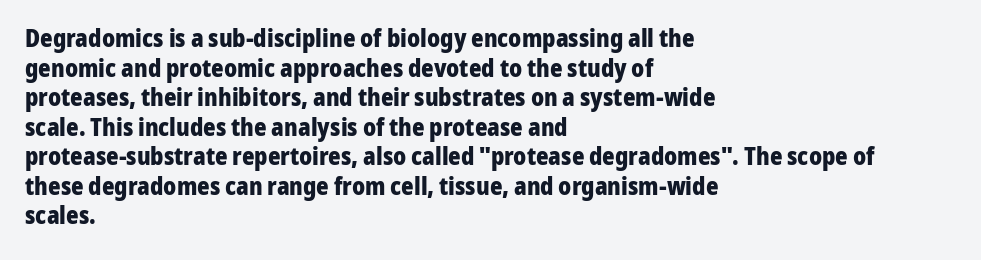
Q: Is the text bold? A: Yes.
Q: Is the text italic (slanted)? A: No, it is upright.
Q: Is the text underlined? A: No.
Q: How is the paragraph aligned? A: Left-aligned.
Q: Is the spacing between letters normal or unusually wide? A: Normal.
